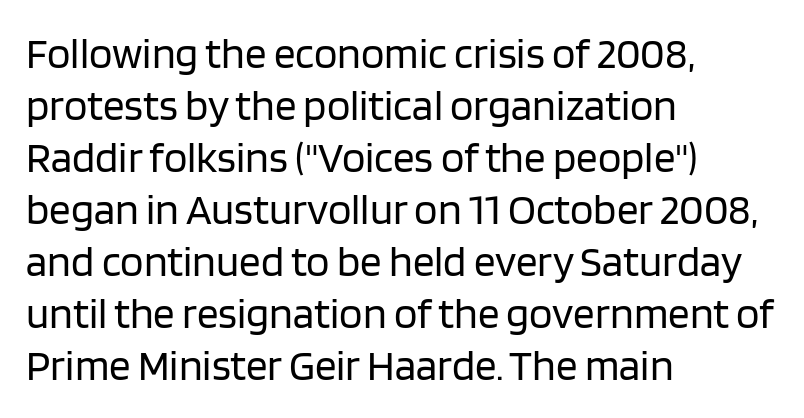
Here the designer chose a conventional face with non-uniform glyph widths. These glyphs show unthickened strokes, regular width or finer. Typeset ragged right — the left edge is the straight one. This sample uses an upright cut, with every glyph sitting square on the baseline.
